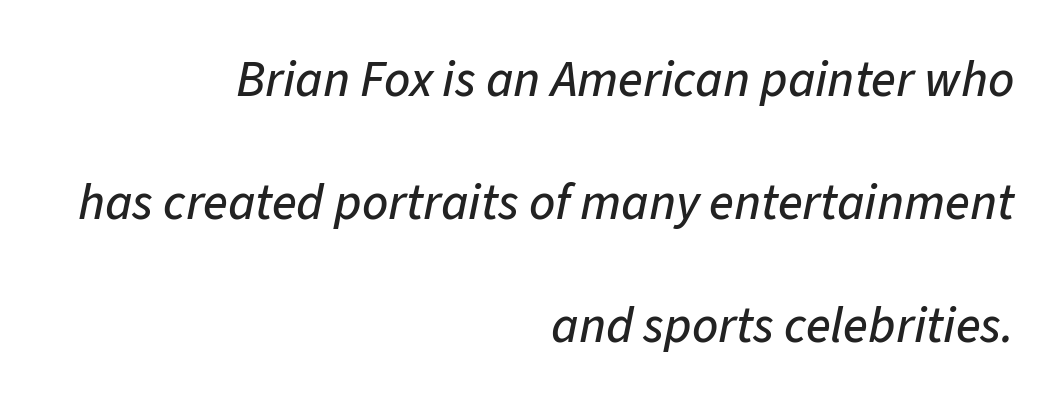
{"italic": "yes", "lean": "right", "slant_degrees": 11, "width": "normal", "stroke_contrast": "low", "x_height": "medium", "monospaced": "no", "underline": "no", "align": "right", "line_spacing": "loose", "line_spacing_ratio": 2.41, "letter_spacing": "normal", "letter_spacing_em": 0.0, "glyph_px": 51}
